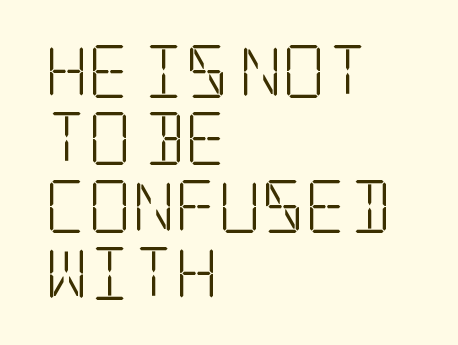
Q: Is the text bold? A: No.
Q: Is the text italic (slanted)? A: No, it is upright.
Q: Is the typeface a serif or a sans-serif typeface? A: Serif.
Q: Is the text underlined? A: No.
Q: How is the paragraph aligned? A: Left-aligned.
Q: Is the spacing between letters normal or unusually wide? A: Normal.
Q: Is the spacing between lines tight, normal or loose? A: Normal.
Q: Width (condensed, normal, or wide)? A: Condensed.
Q: Stroke contrast? A: Low.
Q: x-height? A: Large.
